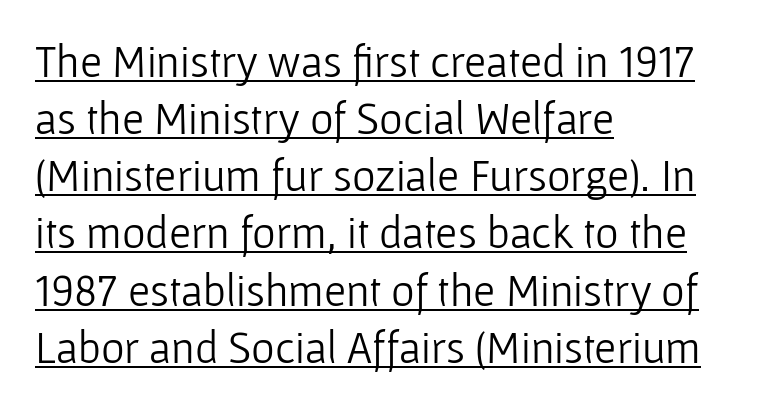
The image shows 45 px light sans-serif type, upright; set left-aligned, normal line spacing (1.27x), normal letter spacing, underlined; low stroke contrast and a medium x-height.
